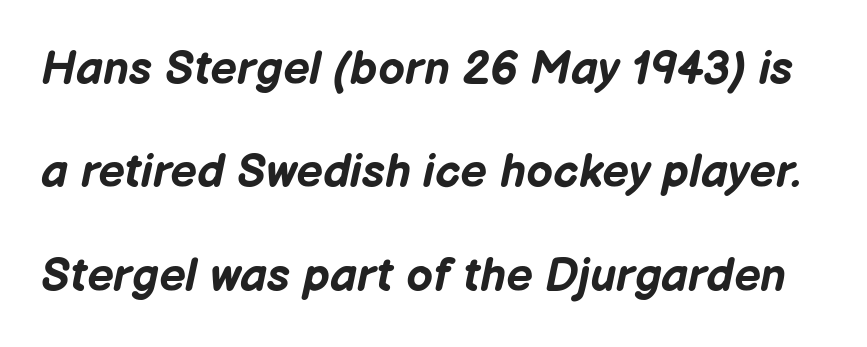
Looks like regular typesetting: each glyph gets only the width it needs. The rendering uses a large line-height, opening up the rows. Does the lettering tilt? It does — this is italic. Between one letter and the next there's only the usual sliver of space. Caption: bold face, heavy strokes. The zone under the glyphs is completely vacant.
